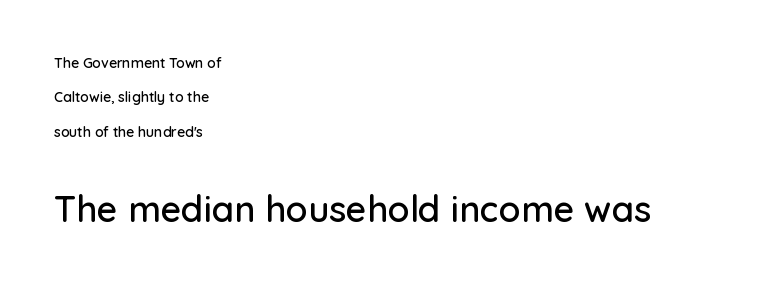
Q: Is the text italic (slanted)? A: No, it is upright.
Q: Is the typeface a serif or a sans-serif typeface? A: Sans-serif.
Q: Is the text underlined? A: No.
Q: How is the paragraph aligned? A: Left-aligned.
Q: Is the spacing between letters normal or unusually wide? A: Normal.
Q: Is the spacing between lines tight, normal or loose? A: Loose.
Q: Which block of text is set in a larger size, the first (top) or the second (bottom)? A: The second (bottom) one.
Q: Width (condensed, normal, or wide)? A: Normal.
Q: Stroke contrast? A: Low.
Q: x-height? A: Medium.
Q: Monospaced? A: No.
